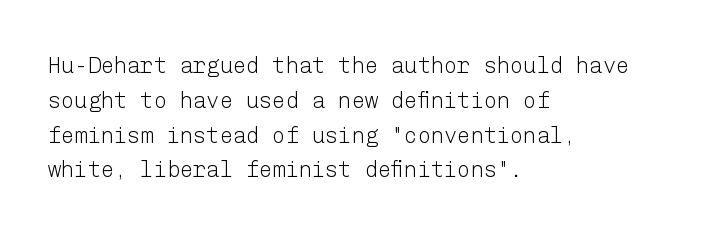
The image shows 22 px text type, upright; set left-aligned, normal line spacing (1.58x), normal letter spacing, not underlined.
